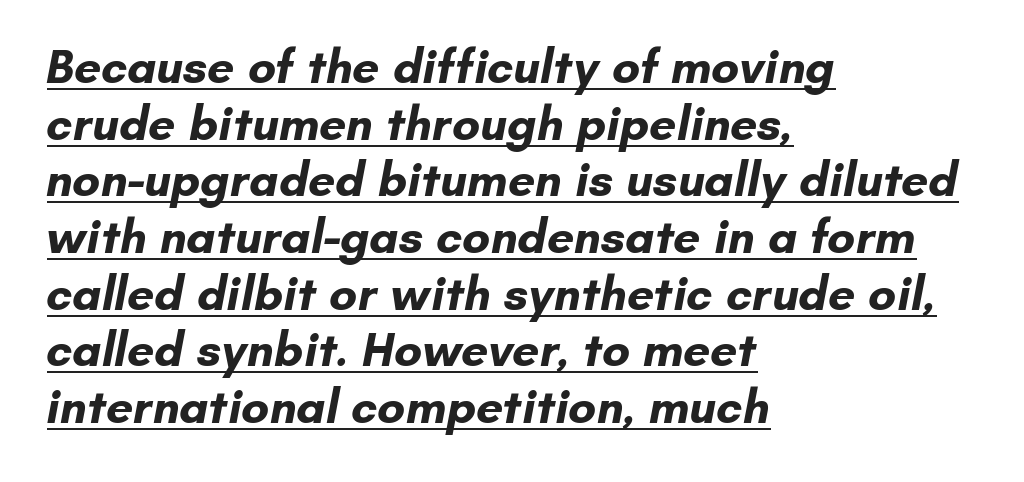
The image shows 48 px bold sans-serif type; set left-aligned, line spacing 1.18x, normal letter spacing, underlined; low stroke contrast and a small x-height.
